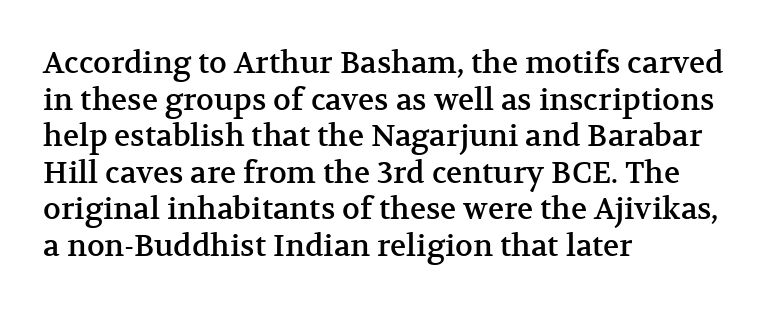
{"serif": "yes", "italic": "no", "width": "normal", "stroke_contrast": "medium", "x_height": "medium", "monospaced": "no", "underline": "no", "align": "left", "line_spacing_ratio": 1.22, "letter_spacing": "normal", "letter_spacing_em": 0.0, "glyph_px": 30}
